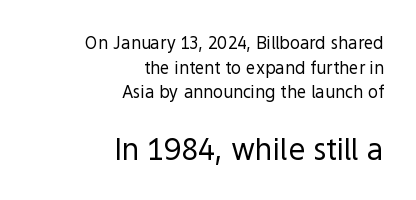
Compare the two chunks: the lower has the greater cap height. Is this a fixed-width face? No — the glyphs have proportional, varying widths. Nothing heavy about these letters — not bold at all. The font's upright variant was chosen for this text. Check the space under the baseline: it is left empty.
